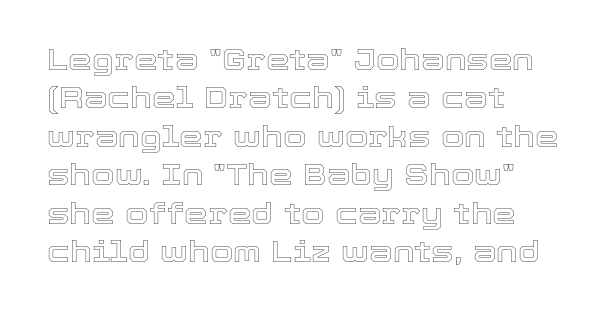
Q: Is the text italic (slanted)? A: No, it is upright.
Q: Is the text underlined? A: No.
Q: How is the paragraph aligned? A: Left-aligned.
Q: Is the spacing between letters normal or unusually wide? A: Normal.
Q: Is the spacing between lines tight, normal or loose? A: Normal.
Q: Width (condensed, normal, or wide)? A: Normal.
Q: x-height? A: Medium.
Q: Monospaced? A: No.
